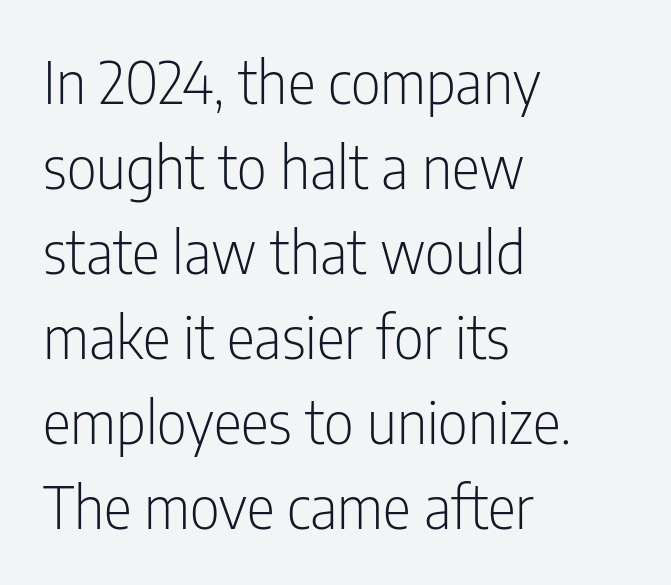
Q: Is the text bold? A: No.
Q: Is the text italic (slanted)? A: No, it is upright.
Q: Is the typeface a serif or a sans-serif typeface? A: Sans-serif.
Q: Is the text underlined? A: No.
Q: How is the paragraph aligned? A: Left-aligned.
Q: Is the spacing between letters normal or unusually wide? A: Normal.
Q: Is the spacing between lines tight, normal or loose? A: Normal.
Q: Width (condensed, normal, or wide)? A: Condensed.
Q: Stroke contrast? A: Low.
Q: x-height? A: Medium.
Q: Monospaced? A: No.
